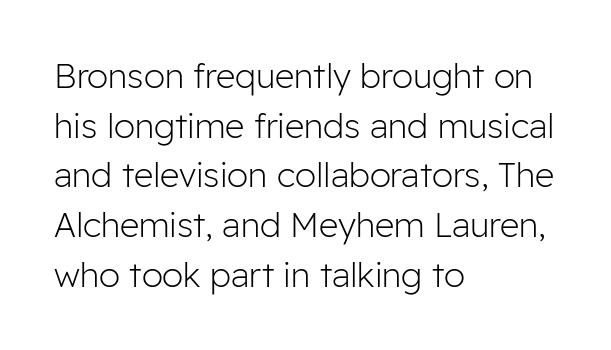
Posture: upright roman. The passage is arranged the way most books set body copy — flush left. A typesetter would label this face a sans. Do the characters align in a grid? No, the font is proportional. The passage shown stacks its lines at a standard gap.
